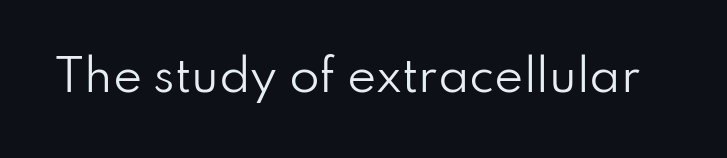
The image shows 44 px regular-weight sans-serif type, upright; set normal letter spacing, not underlined; low stroke contrast and a small x-height.
